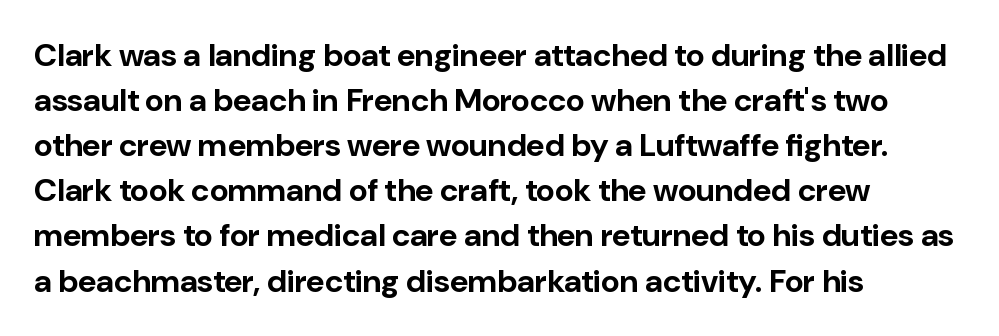
{"serif": "no", "italic": "no", "bold": "yes", "weight": "bold", "width": "normal", "stroke_contrast": "low", "x_height": "medium", "monospaced": "no", "underline": "no", "align": "left", "line_spacing": "normal", "line_spacing_ratio": 1.41, "letter_spacing": "normal", "letter_spacing_em": 0.0, "glyph_px": 32}
